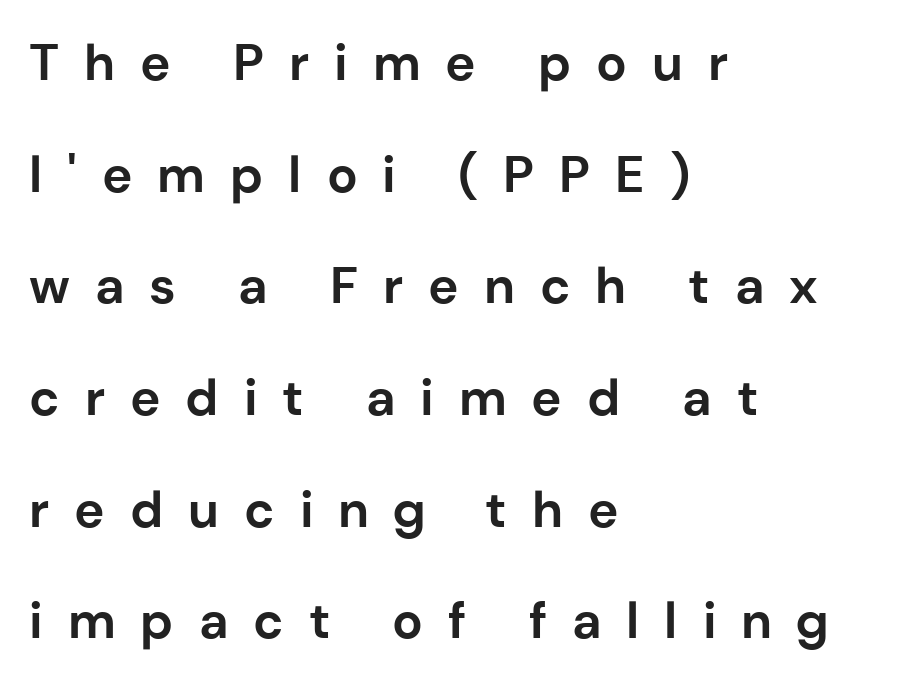
Q: Is the text bold? A: Yes.
Q: Is the text italic (slanted)? A: No, it is upright.
Q: Is the typeface a serif or a sans-serif typeface? A: Sans-serif.
Q: Is the text underlined? A: No.
Q: How is the paragraph aligned? A: Left-aligned.
Q: Is the spacing between letters normal or unusually wide? A: Unusually wide.
Q: Is the spacing between lines tight, normal or loose? A: Loose.
Q: Width (condensed, normal, or wide)? A: Normal.
Q: Stroke contrast? A: Low.
Q: x-height? A: Medium.
Q: Monospaced? A: No.
